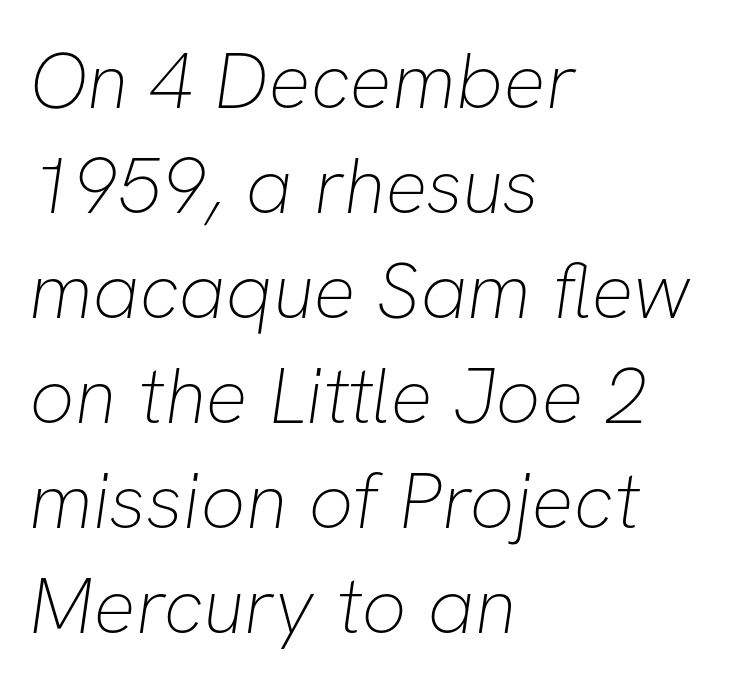
The image shows 79 px thin sans-serif type; set left-aligned, normal line spacing (1.33x), normal letter spacing, not underlined; low stroke contrast and a medium x-height.
